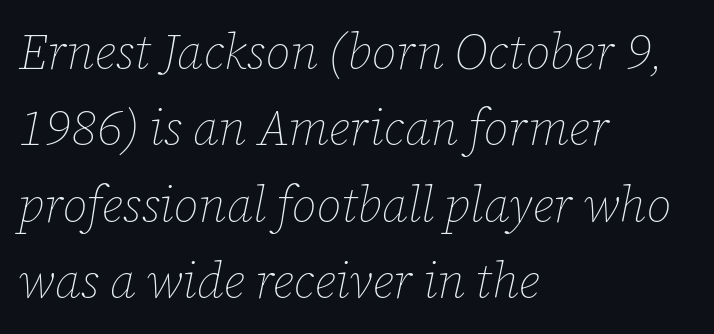
{"italic": "yes", "lean": "right", "slant_degrees": 12, "bold": "no", "weight": "thin", "width": "normal", "stroke_contrast": "low", "x_height": "medium", "monospaced": "no", "underline": "no", "align": "left", "line_spacing": "normal", "line_spacing_ratio": 1.56, "letter_spacing": "normal", "letter_spacing_em": 0.0, "glyph_px": 49}
